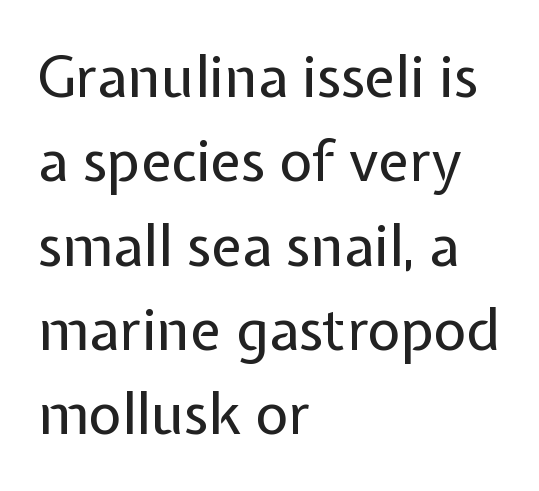
The image shows 57 px regular-weight sans-serif type, upright; set left-aligned, normal line spacing (1.48x), normal letter spacing, not underlined; low stroke contrast and a medium x-height.
